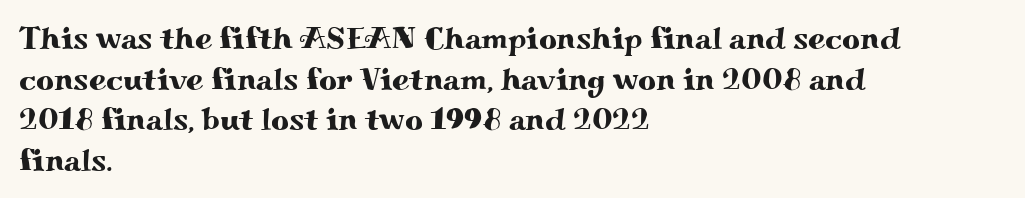
{"serif": "yes", "italic": "no", "width": "wide", "stroke_contrast": "medium", "x_height": "small", "monospaced": "no", "underline": "no", "align": "left", "line_spacing": "normal", "line_spacing_ratio": 1.31, "letter_spacing": "normal", "letter_spacing_em": 0.0, "glyph_px": 31}
